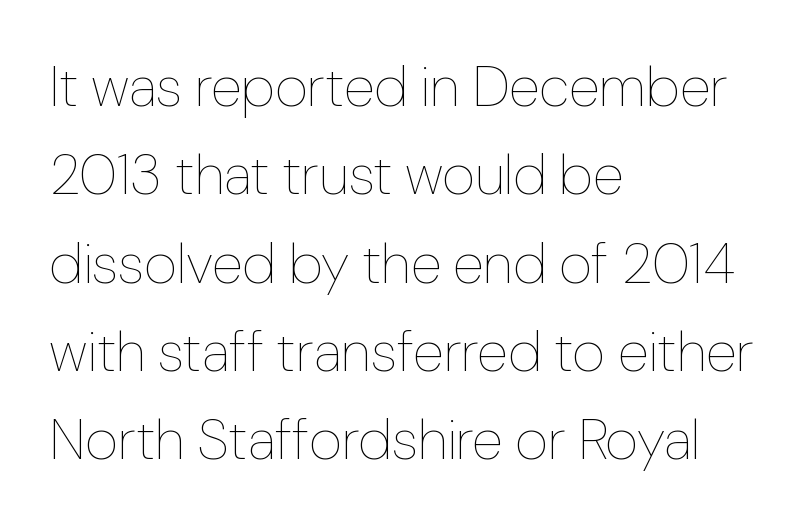
The letters stand upright; this is a roman face. The baseline area is clear. A typesetter would call this proportional, since set widths differ per character. The type is set solid horizontally, with unmodified tracking.
